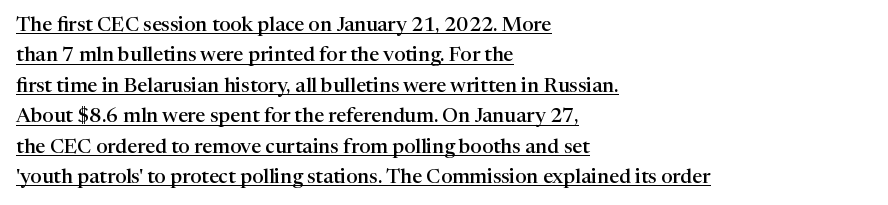
Q: Is the text bold? A: Semi-bold.
Q: Is the text italic (slanted)? A: No, it is upright.
Q: Is the text underlined? A: Yes.
Q: How is the paragraph aligned? A: Left-aligned.
Q: Is the spacing between letters normal or unusually wide? A: Normal.
Q: Is the spacing between lines tight, normal or loose? A: Normal.
